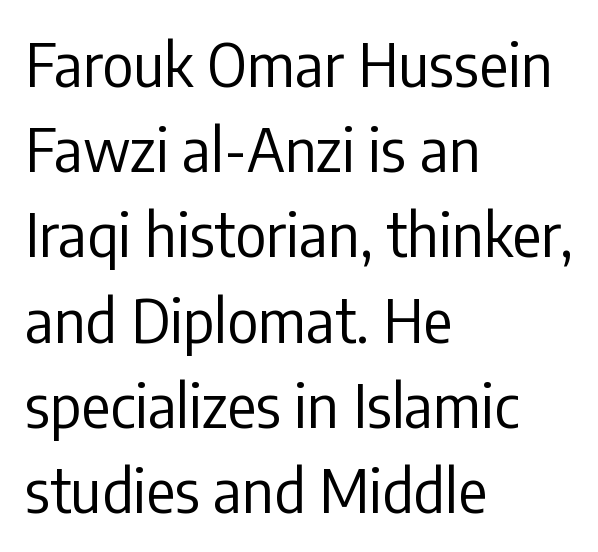
{"serif": "no", "italic": "no", "bold": "no", "weight": "regular", "width": "condensed", "stroke_contrast": "low", "x_height": "medium", "monospaced": "no", "underline": "no", "align": "left", "line_spacing": "normal", "line_spacing_ratio": 1.42, "letter_spacing": "normal", "letter_spacing_em": 0.0, "glyph_px": 60}
